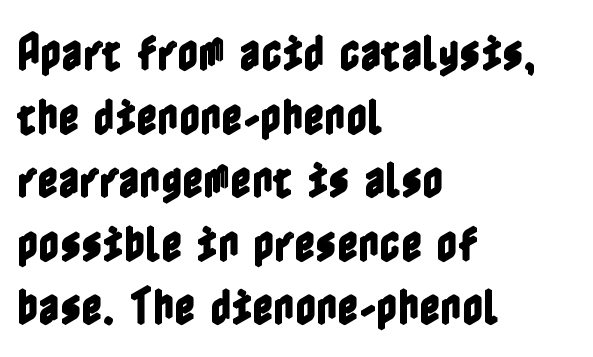
Q: Is the text italic (slanted)? A: No, it is upright.
Q: Is the text underlined? A: No.
Q: How is the paragraph aligned? A: Left-aligned.
Q: Is the spacing between letters normal or unusually wide? A: Normal.
Q: Is the spacing between lines tight, normal or loose? A: Normal.
Q: Width (condensed, normal, or wide)? A: Condensed.
Q: x-height? A: Medium.
